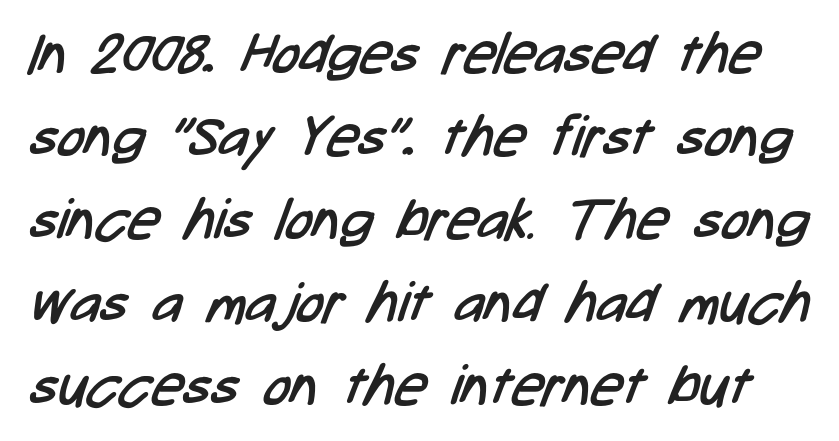
{"serif": "no", "bold": "no", "weight": "regular", "width": "condensed", "stroke_contrast": "low", "x_height": "medium", "monospaced": "no", "underline": "no", "line_spacing": "normal", "line_spacing_ratio": 1.48, "letter_spacing": "normal", "letter_spacing_em": 0.0, "glyph_px": 56}
